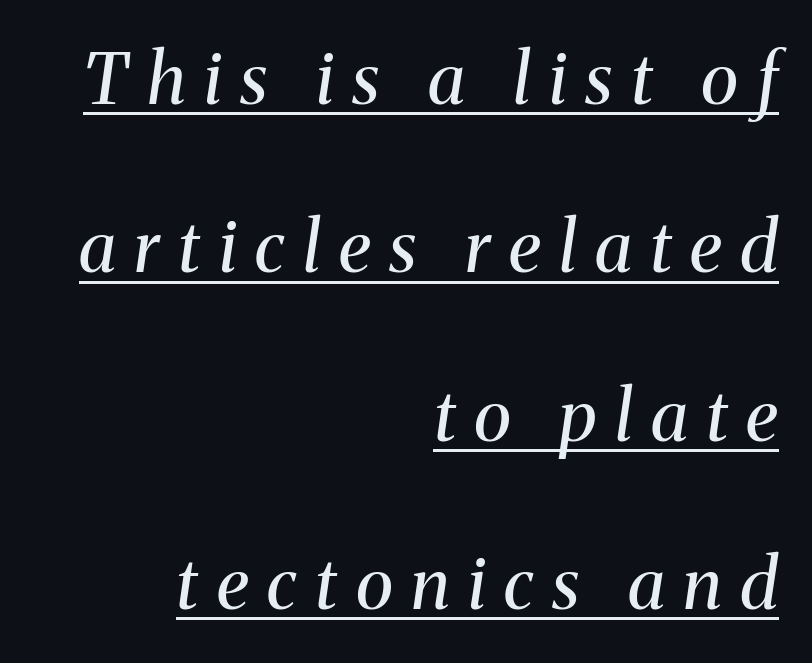
Q: Is the text bold? A: No.
Q: Is the text italic (slanted)? A: Yes, it leans right by about 8 degrees.
Q: Is the typeface a serif or a sans-serif typeface? A: Serif.
Q: Is the text underlined? A: Yes.
Q: How is the paragraph aligned? A: Right-aligned.
Q: Is the spacing between letters normal or unusually wide? A: Unusually wide.
Q: Is the spacing between lines tight, normal or loose? A: Loose.
Q: Width (condensed, normal, or wide)? A: Normal.
Q: Stroke contrast? A: Medium.
Q: x-height? A: Medium.
Q: Monospaced? A: No.
